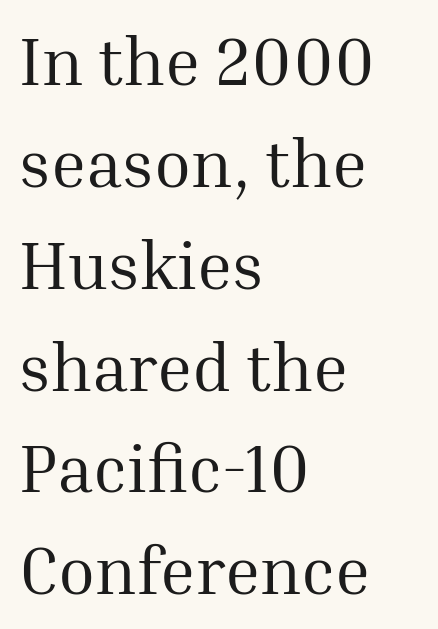
Is there any slant? The stems are plumb. Short note: letters normally spaced. Interline gaps are of average width in this sample. Are there feet on the stems? There are — it's a serif.
